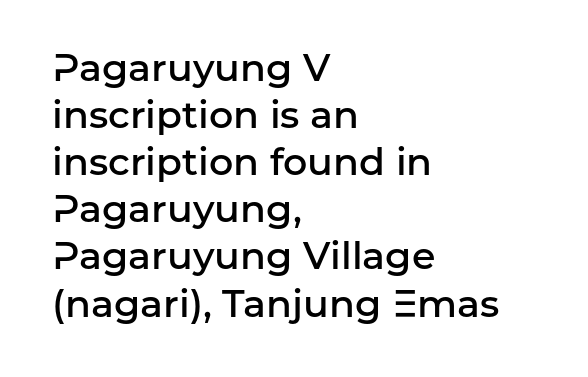
{"serif": "no", "italic": "no", "bold": "semi", "weight": "semibold", "width": "normal", "stroke_contrast": "low", "x_height": "medium", "monospaced": "no", "underline": "no", "align": "left", "line_spacing_ratio": 1.24, "letter_spacing": "normal", "letter_spacing_em": 0.0, "glyph_px": 38}
